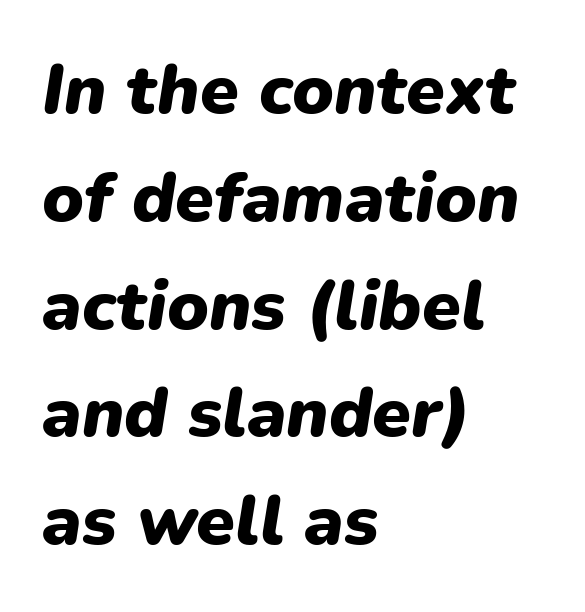
The image shows 70 px heavy type, italic (leaning right); set left-aligned, normal line spacing (1.54x), normal letter spacing, not underlined; low stroke contrast and a medium x-height.
